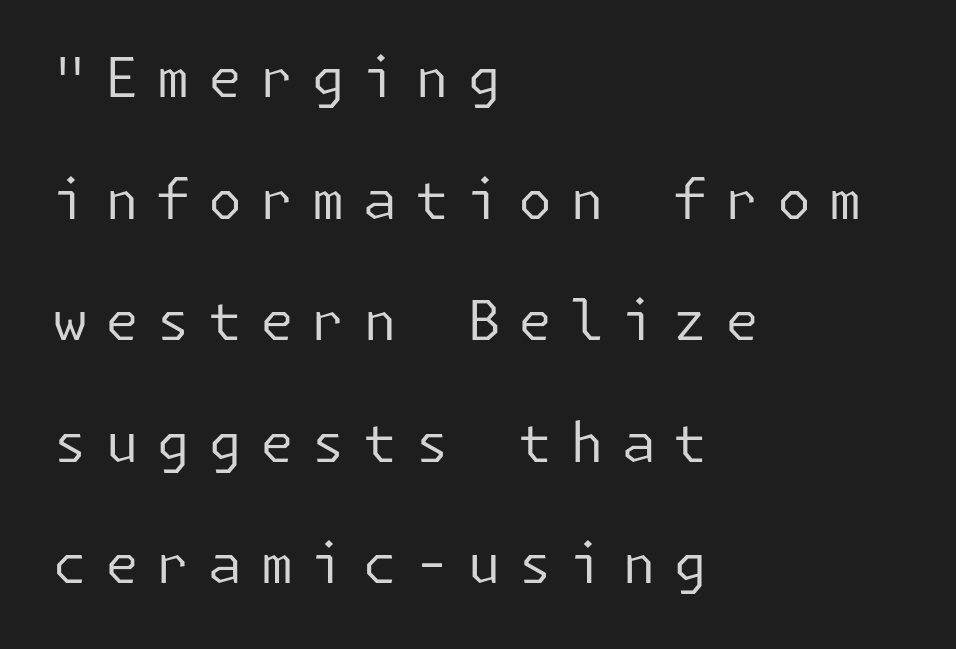
{"serif": "no", "italic": "no", "bold": "no", "weight": "regular", "width": "normal", "stroke_contrast": "low", "x_height": "medium", "underline": "no", "align": "left", "line_spacing": "loose", "line_spacing_ratio": 2.21, "letter_spacing": "wide", "letter_spacing_em": 0.32, "glyph_px": 55}
